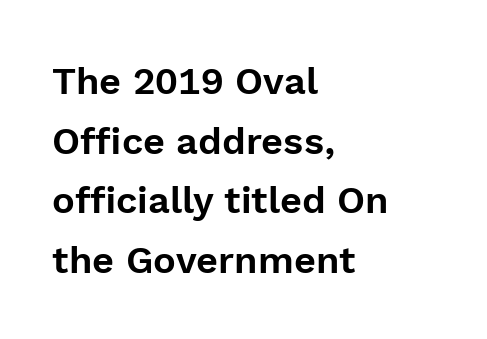
Q: Is the text italic (slanted)? A: No, it is upright.
Q: Is the typeface a serif or a sans-serif typeface? A: Sans-serif.
Q: Is the text underlined? A: No.
Q: How is the paragraph aligned? A: Left-aligned.
Q: Is the spacing between letters normal or unusually wide? A: Normal.
Q: Is the spacing between lines tight, normal or loose? A: Normal.
Q: Width (condensed, normal, or wide)? A: Normal.
Q: x-height? A: Medium.
Q: Monospaced? A: No.
